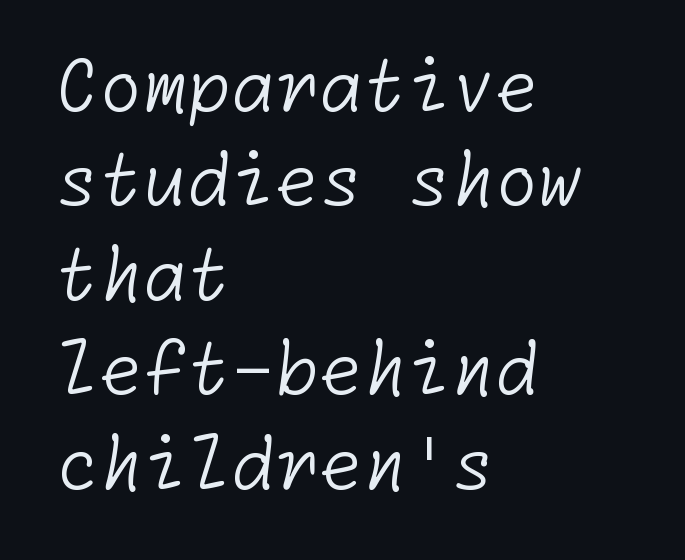
The image shows 71 px light sans-serif type; set left-aligned, normal line spacing (1.33x), normal letter spacing, not underlined; low stroke contrast and a medium x-height.
